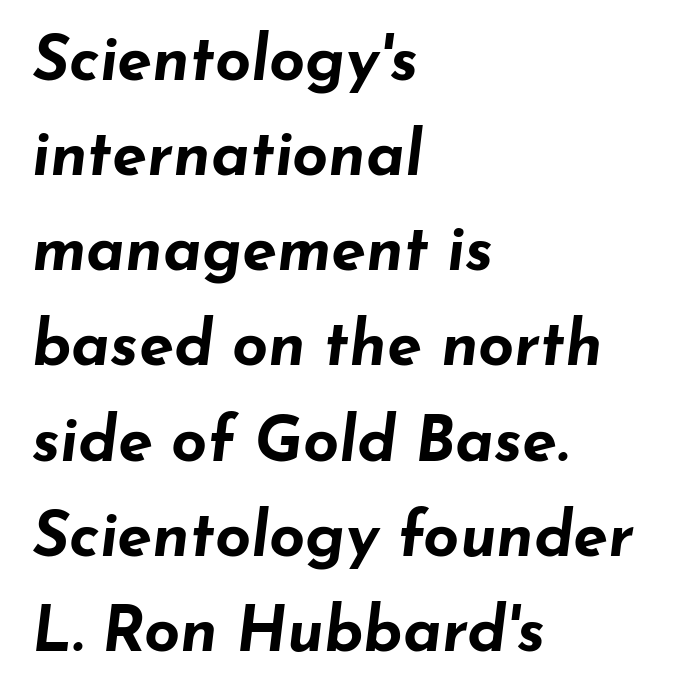
The image shows 63 px bold, wide type, italic (leaning right); set left-aligned, normal line spacing (1.51x), normal letter spacing, not underlined; low stroke contrast and a small x-height.
